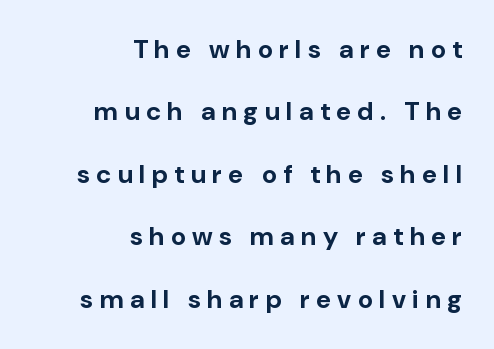
{"italic": "no", "bold": "yes", "underline": "no", "align": "right", "line_spacing": "loose", "line_spacing_ratio": 2.4, "letter_spacing": "wide", "letter_spacing_em": 0.25, "glyph_px": 26}
